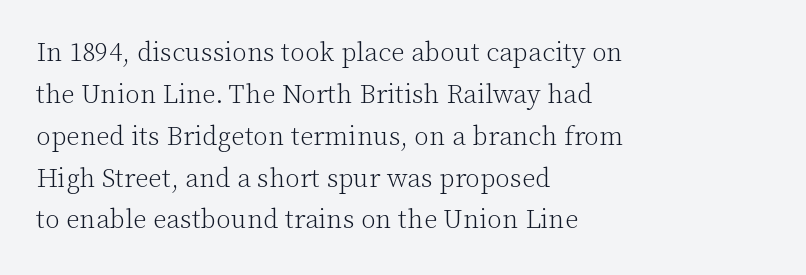
{"italic": "no", "bold": "no", "underline": "no", "align": "left", "line_spacing": "normal", "line_spacing_ratio": 1.55, "letter_spacing": "normal", "letter_spacing_em": 0.0, "glyph_px": 27}
